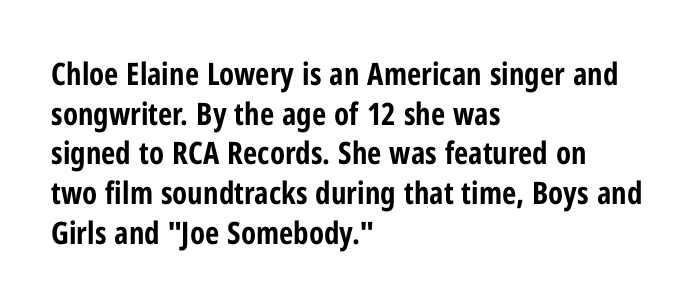
Decoration check: the copy has no underline. The line-height multiplier appears to be the usual default. Nobody touched the tracking dial on this one. Is this a fixed-width face? No — the glyphs have proportional, varying widths.
